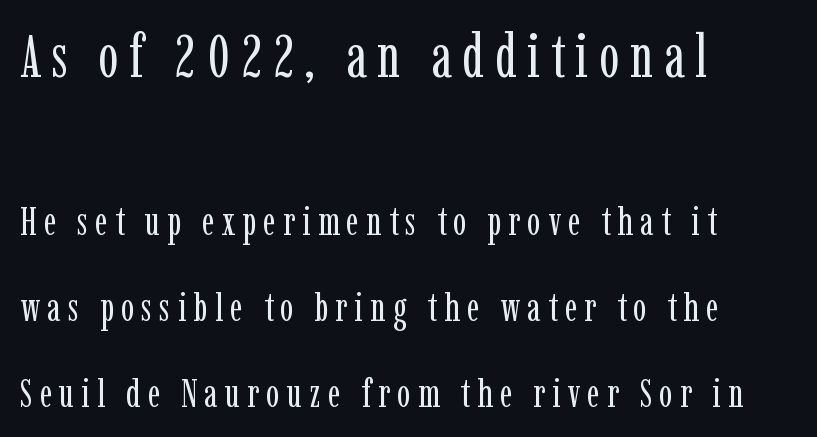
Q: Is the text bold? A: No.
Q: Is the text italic (slanted)? A: No, it is upright.
Q: Is the typeface a serif or a sans-serif typeface? A: Serif.
Q: Is the text underlined? A: No.
Q: How is the paragraph aligned? A: Left-aligned.
Q: Is the spacing between lines tight, normal or loose? A: Loose.
Q: Which block of text is set in a larger size, the first (top) or the second (bottom)? A: The first (top) one.
Q: Width (condensed, normal, or wide)? A: Condensed.
Q: Stroke contrast? A: Low.
Q: x-height? A: Medium.
Q: Monospaced? A: No.
